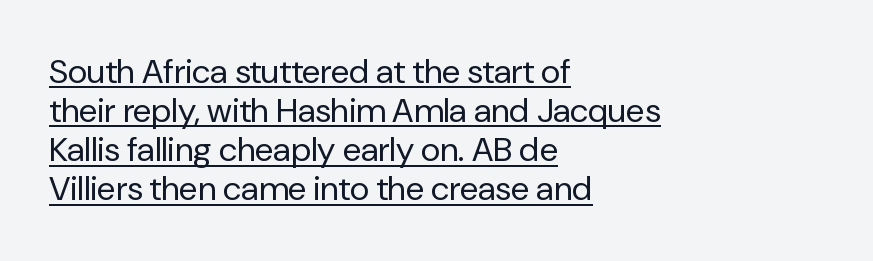
Nothing sits at the stroke ends, so this counts as sans-serif. Does a line run under the words? Yes, clearly. Varying glyph widths throughout — classic text-font behaviour. The lines are quadded left.
